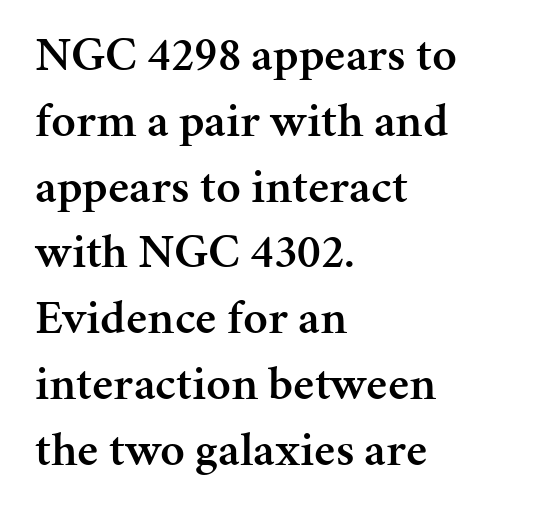
The image shows 48 px semibold serif type, upright; set left-aligned, normal line spacing (1.37x), normal letter spacing, not underlined; medium stroke contrast and a medium x-height.
